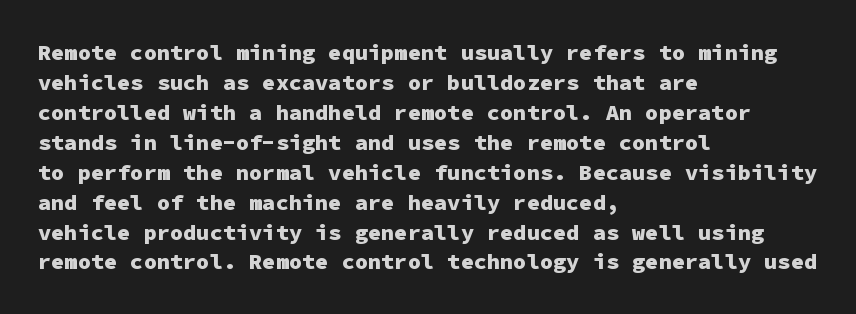
Q: Is the text bold? A: Yes.
Q: Is the text italic (slanted)? A: No, it is upright.
Q: Is the text underlined? A: No.
Q: How is the paragraph aligned? A: Left-aligned.
Q: Is the spacing between letters normal or unusually wide? A: Normal.
Q: Is the spacing between lines tight, normal or loose? A: Normal.
